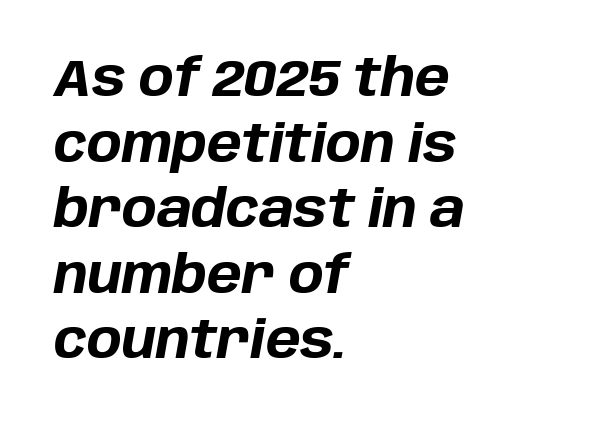
Here the designer chose a conventional face with non-uniform glyph widths. Only glyphs here, with clear space below each row. In terms of letterspacing, this is plain default setting. Notice how thick the strokes are: this is what a full bold looks like. Every row of glyphs begins at an identical x-position on the left.
